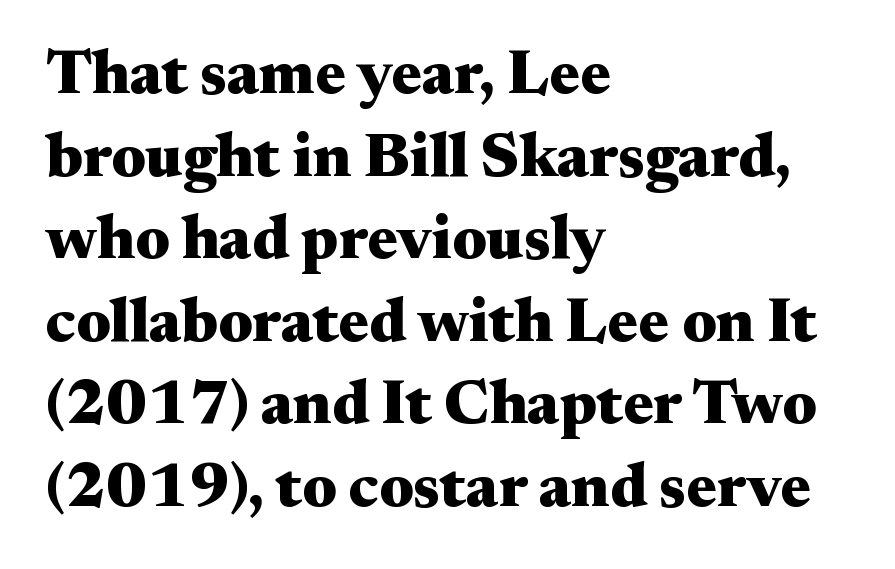
{"serif": "yes", "italic": "no", "bold": "yes", "weight": "heavy", "width": "wide", "stroke_contrast": "medium", "x_height": "small", "monospaced": "no", "underline": "no", "align": "left", "line_spacing": "normal", "line_spacing_ratio": 1.31, "letter_spacing": "normal", "letter_spacing_em": 0.0, "glyph_px": 63}
